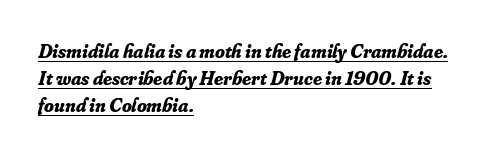
Q: Is the text bold? A: Yes.
Q: Is the text italic (slanted)? A: Yes, it leans right by about 16 degrees.
Q: Is the text underlined? A: Yes.
Q: How is the paragraph aligned? A: Left-aligned.
Q: Is the spacing between letters normal or unusually wide? A: Normal.
Q: Is the spacing between lines tight, normal or loose? A: Normal.
